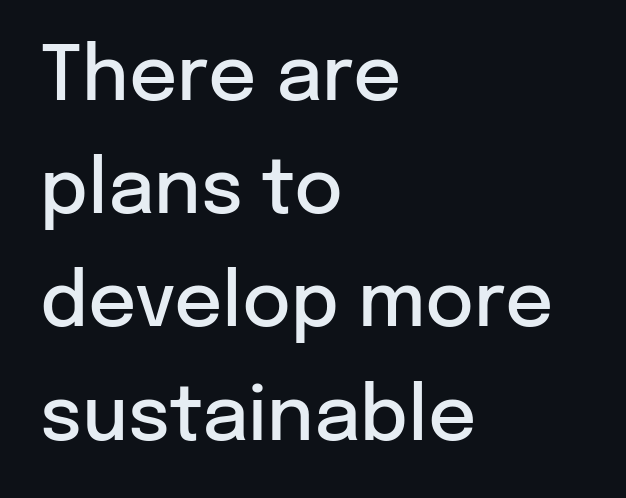
{"serif": "no", "italic": "no", "bold": "semi", "weight": "semibold", "width": "normal", "stroke_contrast": "low", "x_height": "medium", "monospaced": "no", "underline": "no", "align": "left", "line_spacing": "normal", "line_spacing_ratio": 1.51, "letter_spacing": "normal", "letter_spacing_em": 0.0, "glyph_px": 75}
